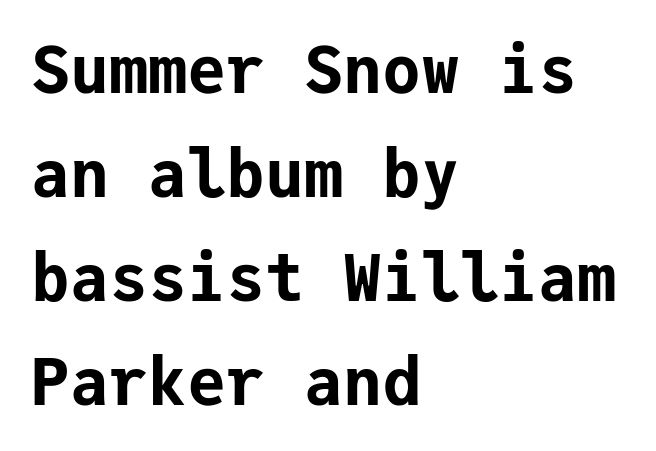
The image shows 65 px bold sans-serif type, upright, monospaced; set left-aligned, normal line spacing (1.6x), normal letter spacing, not underlined; low stroke contrast and a medium x-height.
